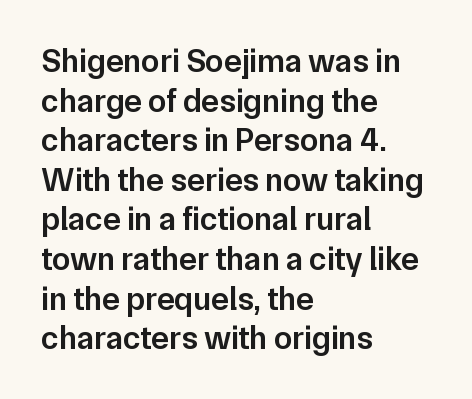
Q: Is the text bold? A: Semi-bold.
Q: Is the text italic (slanted)? A: No, it is upright.
Q: Is the typeface a serif or a sans-serif typeface? A: Sans-serif.
Q: Is the text underlined? A: No.
Q: How is the paragraph aligned? A: Left-aligned.
Q: Is the spacing between letters normal or unusually wide? A: Normal.
Q: Width (condensed, normal, or wide)? A: Normal.
Q: Stroke contrast? A: Low.
Q: x-height? A: Medium.
Q: Monospaced? A: No.
